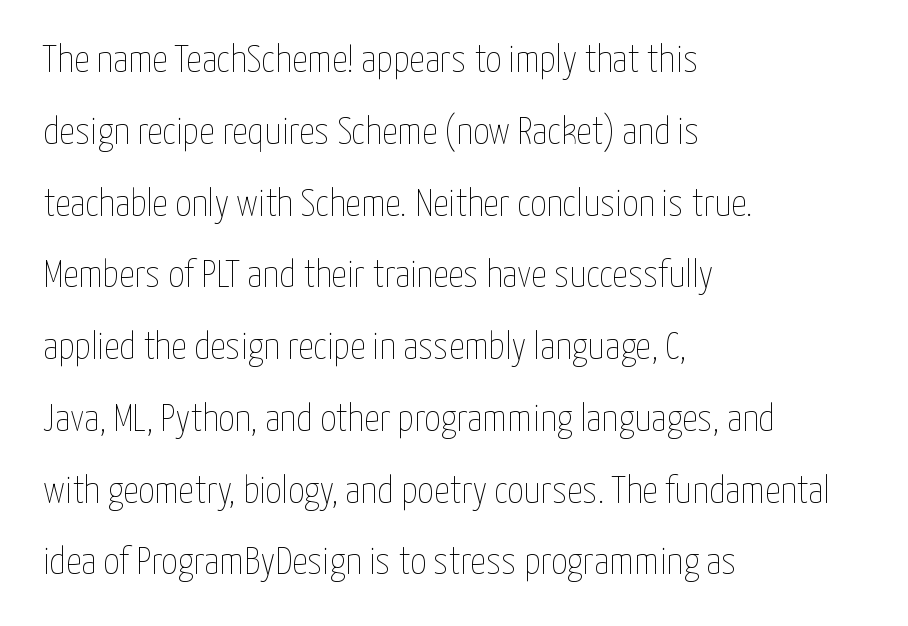
Q: Is the text bold? A: No.
Q: Is the text italic (slanted)? A: No, it is upright.
Q: Is the text underlined? A: No.
Q: How is the paragraph aligned? A: Left-aligned.
Q: Is the spacing between letters normal or unusually wide? A: Normal.
Q: Width (condensed, normal, or wide)? A: Condensed.
Q: Stroke contrast? A: Low.
Q: x-height? A: Medium.
Q: Monospaced? A: No.
